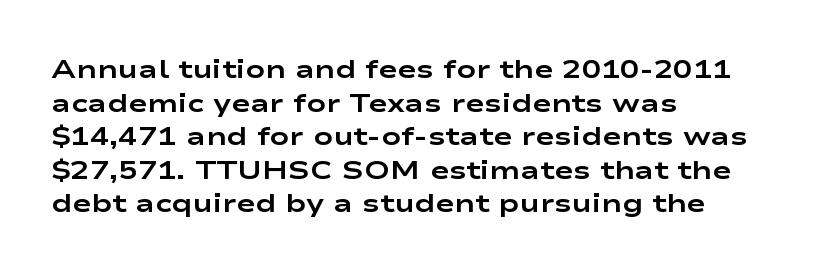
Q: Is the text bold? A: Yes.
Q: Is the text italic (slanted)? A: No, it is upright.
Q: Is the text underlined? A: No.
Q: How is the paragraph aligned? A: Left-aligned.
Q: Is the spacing between letters normal or unusually wide? A: Normal.
Q: Is the spacing between lines tight, normal or loose? A: Normal.
